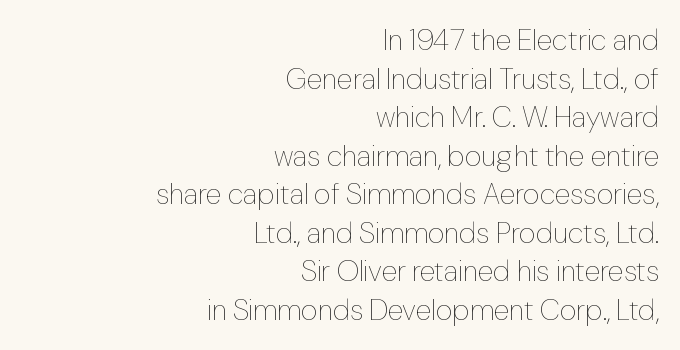
Q: Is the text bold? A: No.
Q: Is the text italic (slanted)? A: No, it is upright.
Q: Is the text underlined? A: No.
Q: How is the paragraph aligned? A: Right-aligned.
Q: Is the spacing between letters normal or unusually wide? A: Normal.
Q: Is the spacing between lines tight, normal or loose? A: Normal.
Q: Width (condensed, normal, or wide)? A: Normal.
Q: Stroke contrast? A: Low.
Q: x-height? A: Medium.
Q: Monospaced? A: No.
